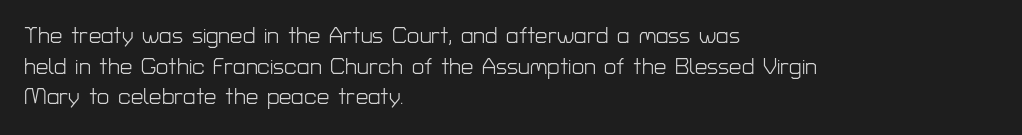
Here the glyphs are tracked normally, forming tight word shapes. This sample keeps an unexceptional amount of space between lines. Every character sits straight up, as roman type does. Each stroke keeps to a modest, everyday thickness or less. This rendering uses left alignment, leaving the right contour irregular. Descenders are the only things crossing below the line.
